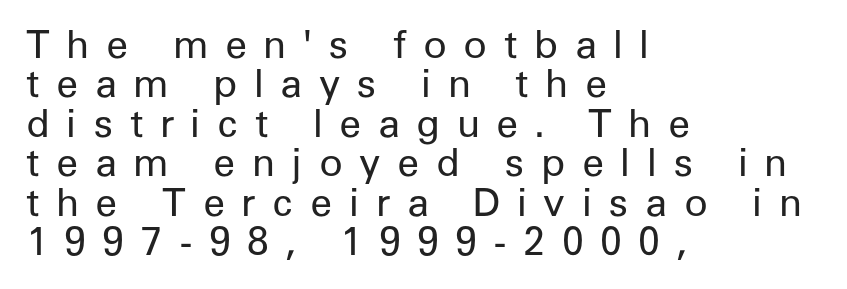
Bold? No — there's no thickening of the strokes. Is there any slant? The stems are plumb. Character widths vary here, with narrow letters taking less room than wide ones. Interline gaps are noticeably narrow in this sample. The baseline area is clear. Words appear elongated and porous because spacing is wide.
